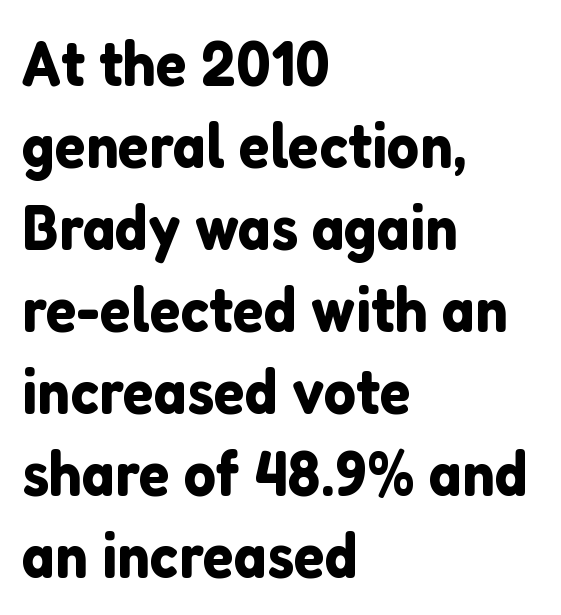
Q: Is the text italic (slanted)? A: No, it is upright.
Q: Is the typeface a serif or a sans-serif typeface? A: Sans-serif.
Q: Is the text underlined? A: No.
Q: How is the paragraph aligned? A: Left-aligned.
Q: Is the spacing between letters normal or unusually wide? A: Normal.
Q: Is the spacing between lines tight, normal or loose? A: Normal.
Q: Width (condensed, normal, or wide)? A: Normal.
Q: Stroke contrast? A: Low.
Q: x-height? A: Medium.
Q: Monospaced? A: No.
